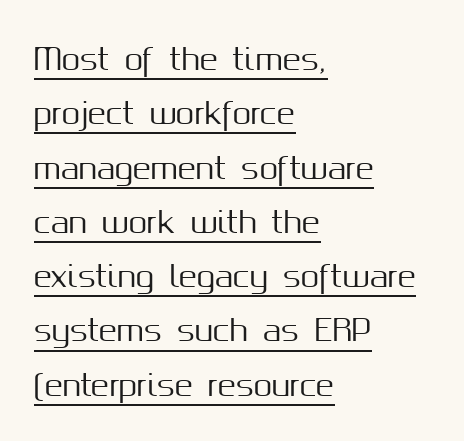
The image shows 30 px sans-serif type, upright; set left-aligned, line spacing 1.81x, normal letter spacing, underlined; medium stroke contrast and a medium x-height.
